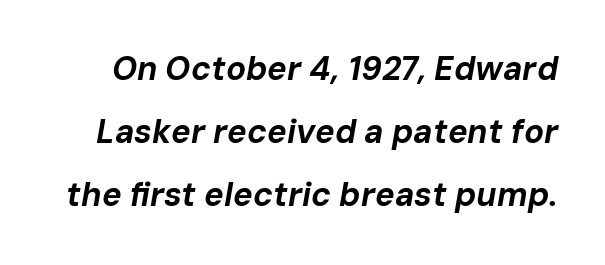
Q: Is the text bold? A: Yes.
Q: Is the text italic (slanted)? A: Yes, it leans right by about 10 degrees.
Q: Is the text underlined? A: No.
Q: Is the spacing between letters normal or unusually wide? A: Normal.
Q: Is the spacing between lines tight, normal or loose? A: Loose.
Q: Width (condensed, normal, or wide)? A: Normal.
Q: Stroke contrast? A: Low.
Q: x-height? A: Medium.
Q: Monospaced? A: No.
